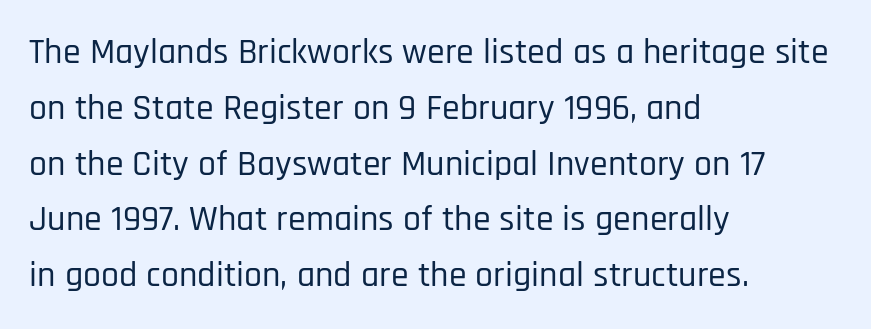
{"serif": "no", "italic": "no", "width": "condensed", "stroke_contrast": "low", "x_height": "large", "monospaced": "no", "underline": "no", "align": "left", "line_spacing": "normal", "line_spacing_ratio": 1.55, "letter_spacing": "normal", "letter_spacing_em": 0.0, "glyph_px": 36}
